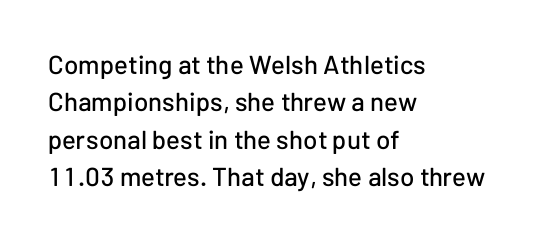
Q: Is the text italic (slanted)? A: No, it is upright.
Q: Is the text underlined? A: No.
Q: How is the paragraph aligned? A: Left-aligned.
Q: Is the spacing between letters normal or unusually wide? A: Normal.
Q: Is the spacing between lines tight, normal or loose? A: Normal.
